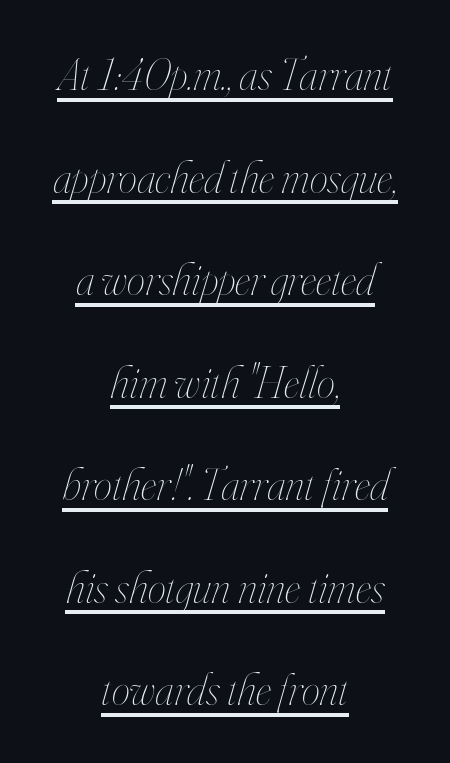
Q: Is the text bold? A: No.
Q: Is the text italic (slanted)? A: Yes, it leans right by about 16 degrees.
Q: Is the text underlined? A: Yes.
Q: How is the paragraph aligned? A: Centered.
Q: Is the spacing between letters normal or unusually wide? A: Normal.
Q: Is the spacing between lines tight, normal or loose? A: Loose.
Q: Width (condensed, normal, or wide)? A: Condensed.
Q: Stroke contrast? A: High.
Q: x-height? A: Small.
Q: Monospaced? A: No.
